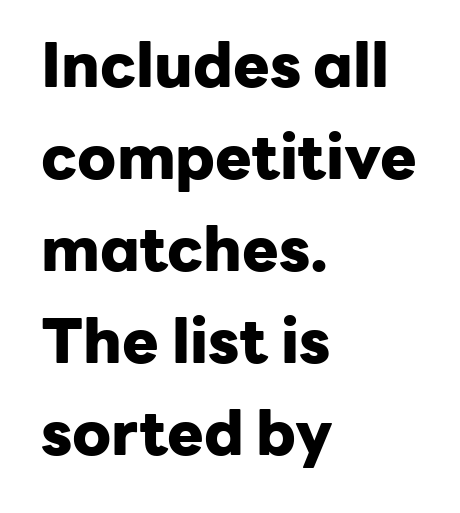
Q: Is the text bold? A: Yes.
Q: Is the text italic (slanted)? A: No, it is upright.
Q: Is the typeface a serif or a sans-serif typeface? A: Sans-serif.
Q: Is the text underlined? A: No.
Q: How is the paragraph aligned? A: Left-aligned.
Q: Is the spacing between letters normal or unusually wide? A: Normal.
Q: Is the spacing between lines tight, normal or loose? A: Normal.
Q: Width (condensed, normal, or wide)? A: Normal.
Q: Stroke contrast? A: Low.
Q: x-height? A: Medium.
Q: Monospaced? A: No.
